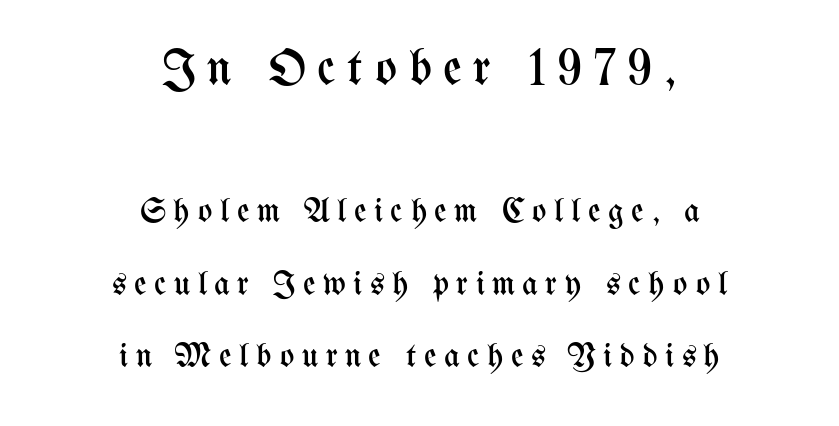
The image shows 51 px regular-weight, condensed type, upright; set centered, loose line spacing (2.13x), unusually wide letter spacing (+0.22 em), not underlined; the first (top) block is 1.5x larger; medium stroke contrast and a medium x-height.
